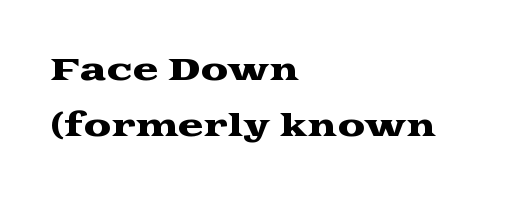
Q: Is the text italic (slanted)? A: No, it is upright.
Q: Is the typeface a serif or a sans-serif typeface? A: Serif.
Q: Is the text underlined? A: No.
Q: How is the paragraph aligned? A: Left-aligned.
Q: Is the spacing between letters normal or unusually wide? A: Normal.
Q: Width (condensed, normal, or wide)? A: Wide.
Q: Stroke contrast? A: Medium.
Q: x-height? A: Medium.
Q: Monospaced? A: No.
